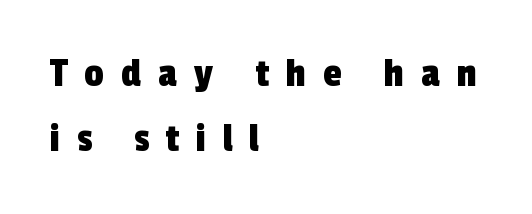
{"serif": "no", "width": "condensed", "x_height": "medium", "monospaced": "no", "underline": "no", "align": "left", "line_spacing": "normal", "line_spacing_ratio": 1.52, "letter_spacing": "wide", "letter_spacing_em": 0.39, "glyph_px": 43}
